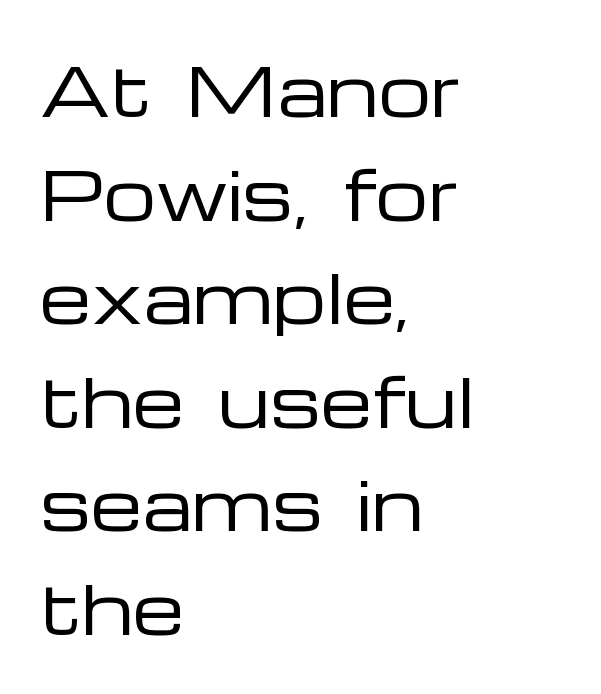
Q: Is the text bold? A: No.
Q: Is the text italic (slanted)? A: No, it is upright.
Q: Is the typeface a serif or a sans-serif typeface? A: Sans-serif.
Q: Is the text underlined? A: No.
Q: How is the paragraph aligned? A: Left-aligned.
Q: Is the spacing between letters normal or unusually wide? A: Normal.
Q: Is the spacing between lines tight, normal or loose? A: Normal.
Q: Width (condensed, normal, or wide)? A: Wide.
Q: Stroke contrast? A: Low.
Q: x-height? A: Medium.
Q: Monospaced? A: No.
